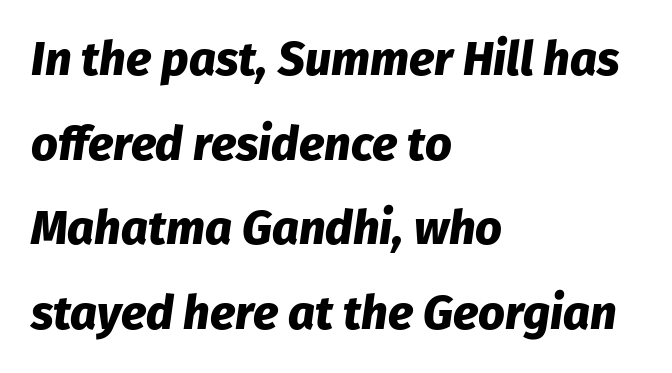
The image shows 47 px heavy type, italic (leaning right); set left-aligned, line spacing 1.8x, normal letter spacing, not underlined; low stroke contrast and a medium x-height.
